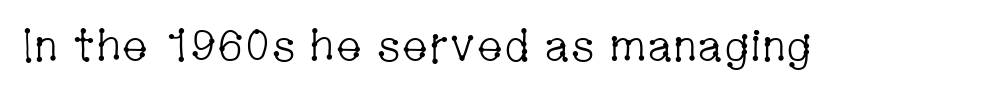
{"serif": "yes", "italic": "no", "bold": "no", "weight": "light", "width": "condensed", "stroke_contrast": "low", "x_height": "medium", "monospaced": "no", "underline": "no", "letter_spacing": "normal", "letter_spacing_em": 0.0, "glyph_px": 45}
